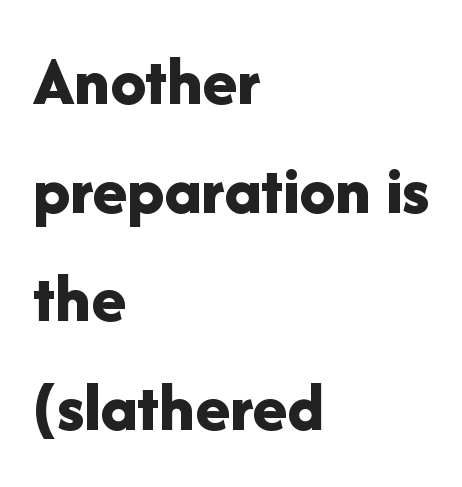
{"serif": "no", "italic": "no", "bold": "yes", "weight": "bold", "width": "normal", "stroke_contrast": "low", "x_height": "medium", "monospaced": "no", "underline": "no", "align": "left", "line_spacing": "normal", "line_spacing_ratio": 1.53, "letter_spacing": "normal", "letter_spacing_em": 0.0, "glyph_px": 71}
